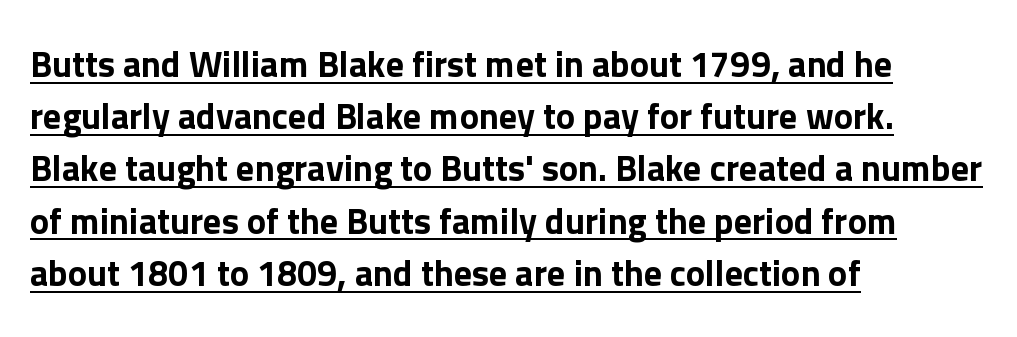
{"serif": "no", "italic": "no", "width": "normal", "stroke_contrast": "low", "x_height": "medium", "monospaced": "no", "underline": "yes", "align": "left", "line_spacing": "normal", "line_spacing_ratio": 1.45, "letter_spacing": "normal", "letter_spacing_em": 0.0, "glyph_px": 36}
